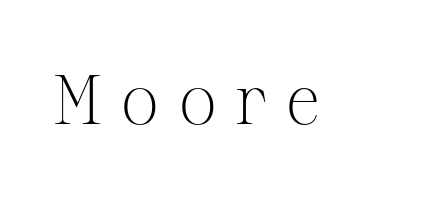
The image shows 70 px light serif type, upright; set unusually wide letter spacing (+0.25 em), not underlined; medium stroke contrast and a medium x-height.
